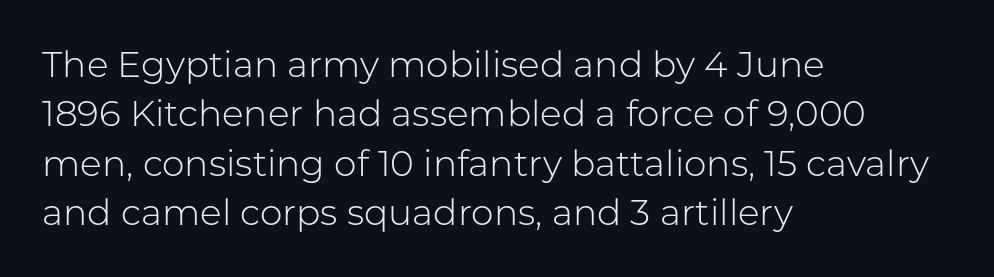
The type sits square on the baseline with zero lean. The glyphs are unaccompanied by any horizontal stroke below them. Summary of weight: not heavy and not bold. Look at the bottom of the vertical strokes: they stop flat, with no serifs. Tracking here is standard; glyphs follow each other at the usual distance.
